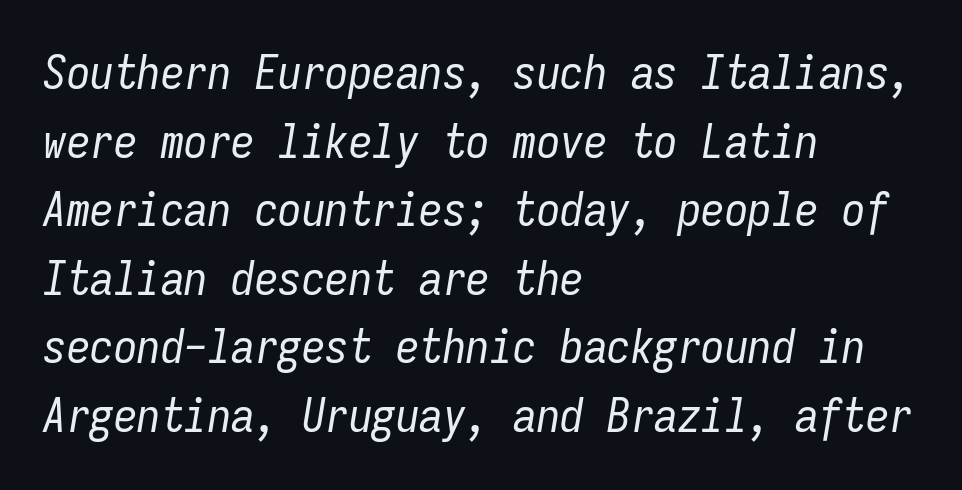
Between one letter and the next there's only the usual sliver of space. Notice how descenders clear the ascenders below comfortably — that's standard leading. All the whitespace from short lines collects on the right. Do the characters align in a grid? Yes, the font is monospaced.
